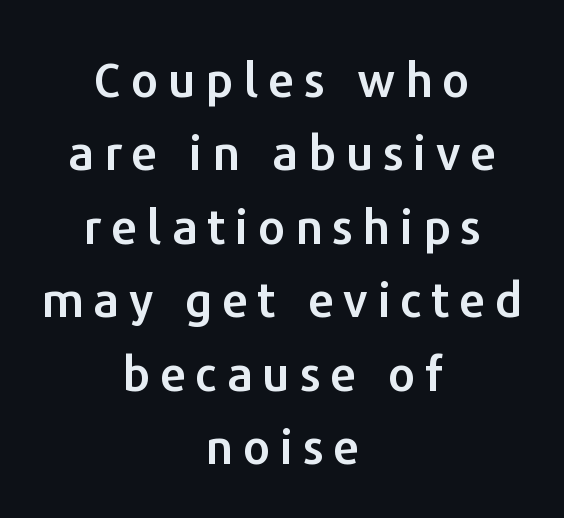
The image shows 48 px sans-serif type, upright; set centered, normal line spacing (1.53x), unusually wide letter spacing (+0.2 em), not underlined; low stroke contrast and a medium x-height.
